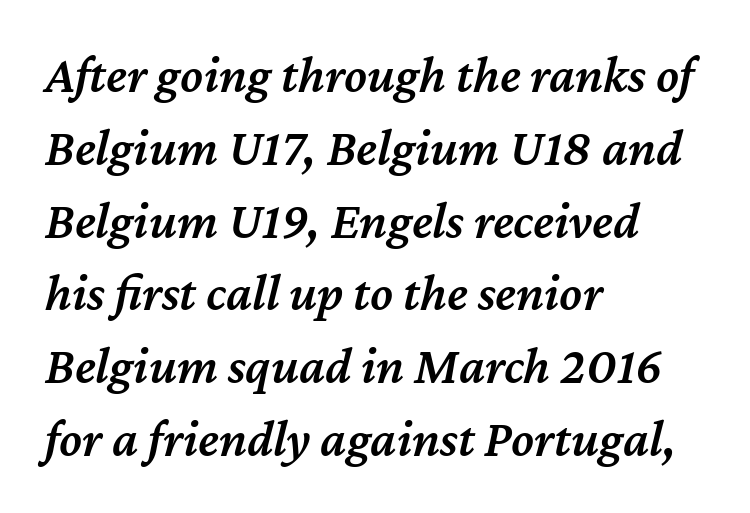
{"italic": "yes", "lean": "right", "slant_degrees": 12, "bold": "semi", "weight": "semibold", "width": "normal", "stroke_contrast": "medium", "x_height": "medium", "monospaced": "no", "underline": "no", "align": "left", "line_spacing": "normal", "line_spacing_ratio": 1.4, "letter_spacing": "normal", "letter_spacing_em": 0.0, "glyph_px": 52}
